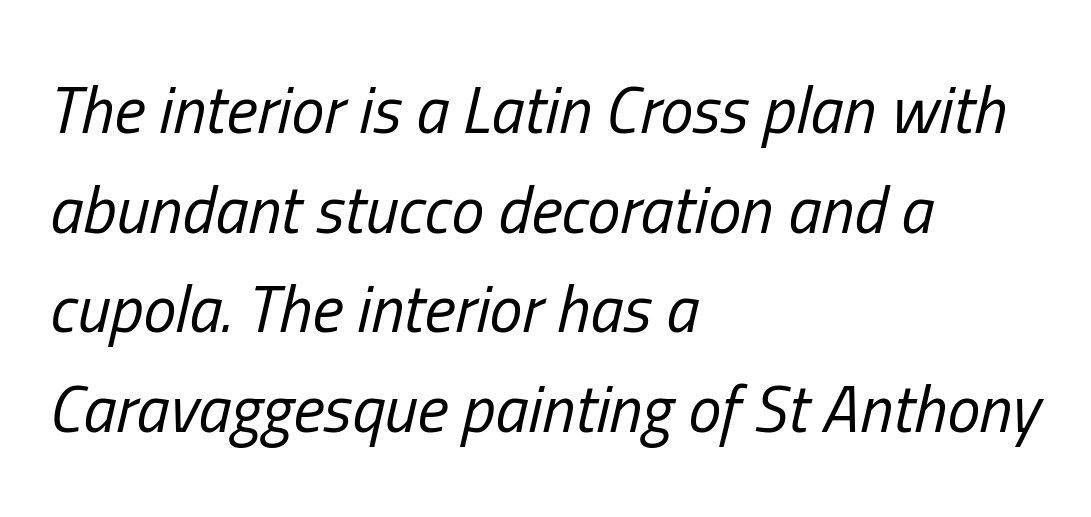
The image shows 66 px regular-weight, condensed type, italic (leaning right); set left-aligned, normal line spacing (1.51x), normal letter spacing, not underlined; low stroke contrast and a medium x-height.
